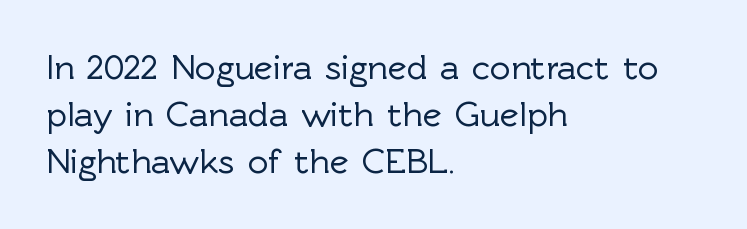
Q: Is the text italic (slanted)? A: No, it is upright.
Q: Is the typeface a serif or a sans-serif typeface? A: Sans-serif.
Q: Is the text underlined? A: No.
Q: How is the paragraph aligned? A: Left-aligned.
Q: Is the spacing between letters normal or unusually wide? A: Normal.
Q: Is the spacing between lines tight, normal or loose? A: Normal.
Q: Width (condensed, normal, or wide)? A: Normal.
Q: x-height? A: Medium.
Q: Monospaced? A: No.
